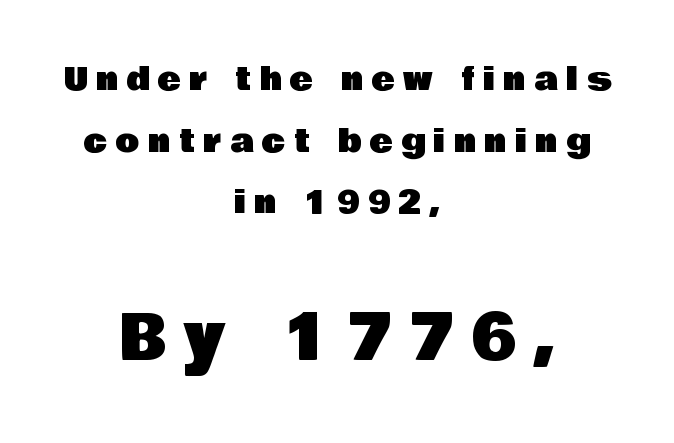
{"serif": "no", "italic": "no", "width": "normal", "stroke_contrast": "low", "x_height": "large", "monospaced": "no", "underline": "no", "align": "center", "line_spacing": "loose", "line_spacing_ratio": 1.99, "letter_spacing": "wide", "letter_spacing_em": 0.28, "larger_block": "second", "size_ratio": 2.0, "glyph_px": 62}
